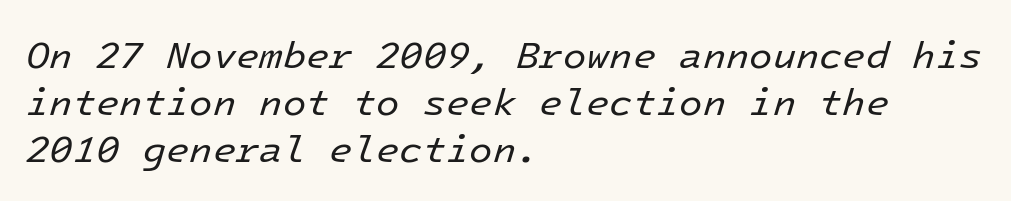
Descenders hang freely into open space. This is oblique type, the kind used for emphasis or titles. Letters have the restrained weight of plain body copy at most. Each word holds together tightly as a unit, with standard inter-letter gaps. Which margin do the lines hug? The left one — the right edge is uneven.
